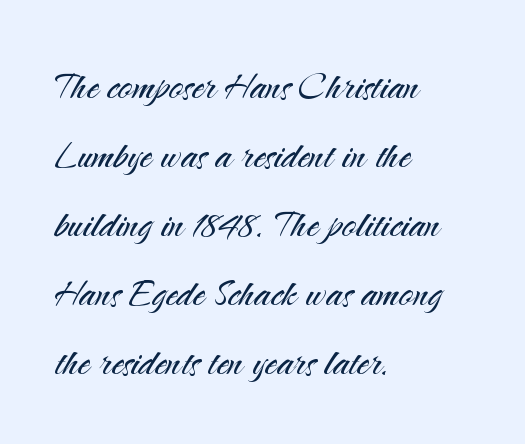
Q: Is the text bold? A: No.
Q: Is the text italic (slanted)? A: Yes.
Q: Is the typeface a serif or a sans-serif typeface? A: Sans-serif.
Q: Is the text underlined? A: No.
Q: How is the paragraph aligned? A: Left-aligned.
Q: Is the spacing between letters normal or unusually wide? A: Normal.
Q: Is the spacing between lines tight, normal or loose? A: Normal.
Q: Width (condensed, normal, or wide)? A: Normal.
Q: Stroke contrast? A: Medium.
Q: x-height? A: Small.
Q: Monospaced? A: No.
